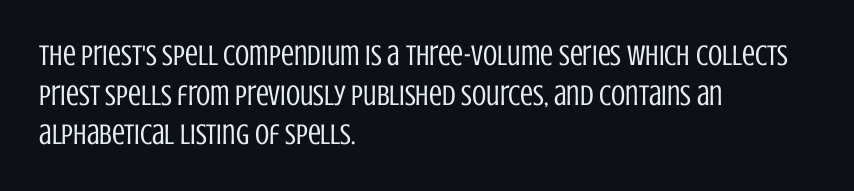
The letterforms sit at book weight or below. These lines were composed using upright roman letters. Each letter's strokes conclude bluntly, with no projecting serifs. A normal amount of white space separates one row of letters from the next.
